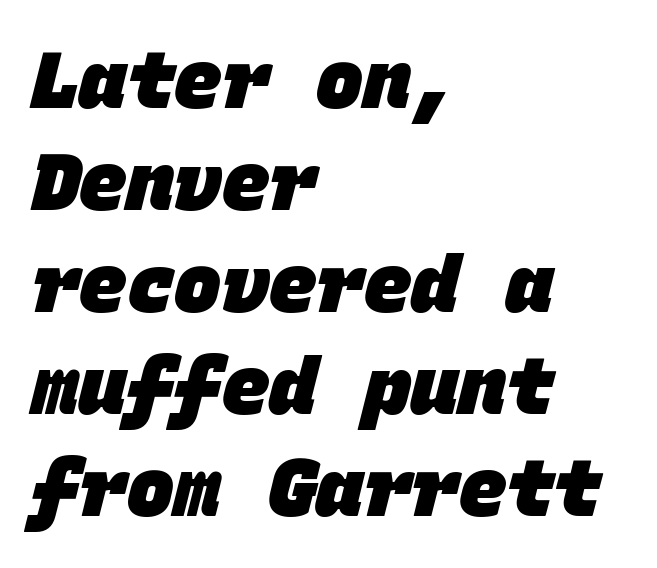
{"serif": "no", "bold": "yes", "weight": "heavy", "width": "normal", "stroke_contrast": "low", "x_height": "large", "monospaced": "yes", "underline": "no", "align": "left", "line_spacing": "normal", "line_spacing_ratio": 1.29, "letter_spacing": "normal", "letter_spacing_em": 0.0, "glyph_px": 79}
